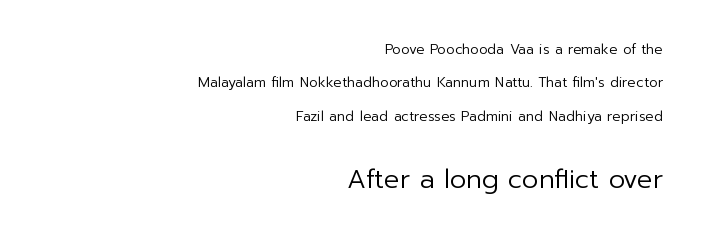
If you drew a line through each stem, it would be perfectly vertical. The passage shown has conventional tracking throughout. One-word summary of the alignment: right. The lines are spread far apart with generous leading. Vertical stems look standard width or narrower in stroke. The space beneath each line is pristine and unruled.
